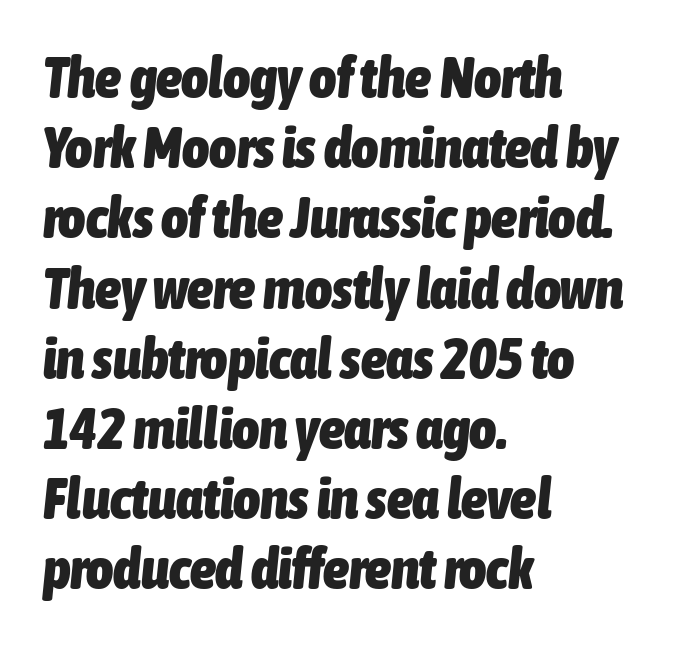
Q: Is the text bold? A: Yes.
Q: Is the text italic (slanted)? A: Yes, it leans right by about 6 degrees.
Q: Is the text underlined? A: No.
Q: How is the paragraph aligned? A: Left-aligned.
Q: Is the spacing between letters normal or unusually wide? A: Normal.
Q: Width (condensed, normal, or wide)? A: Condensed.
Q: Stroke contrast? A: Low.
Q: x-height? A: Medium.
Q: Monospaced? A: No.
